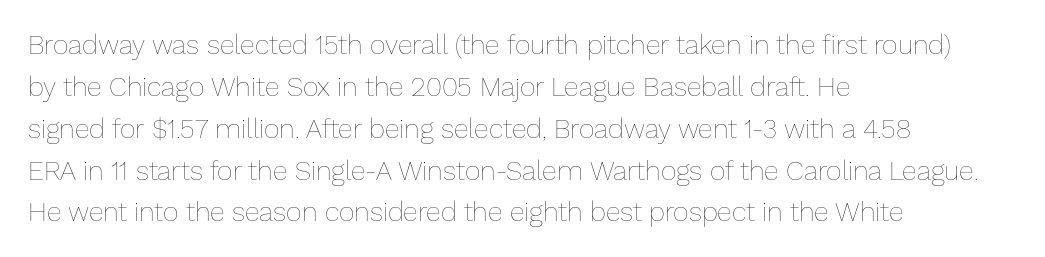
{"italic": "no", "bold": "no", "underline": "no", "align": "left", "line_spacing": "normal", "line_spacing_ratio": 1.55, "letter_spacing": "normal", "letter_spacing_em": 0.0, "glyph_px": 27}
